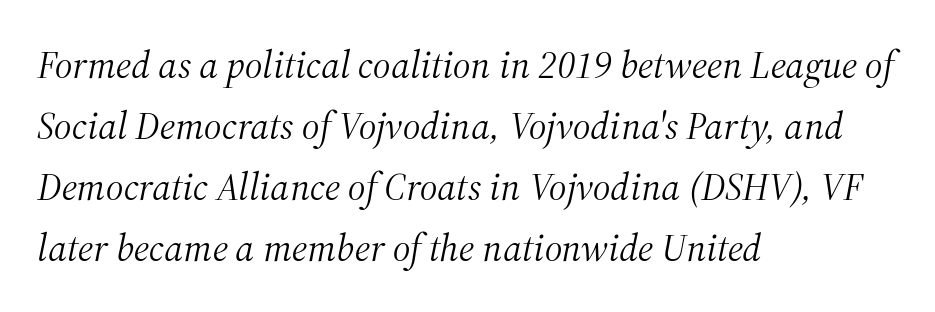
{"serif": "yes", "italic": "yes", "lean": "right", "slant_degrees": 12, "bold": "no", "weight": "light", "width": "normal", "stroke_contrast": "medium", "x_height": "medium", "monospaced": "no", "underline": "no", "align": "left", "line_spacing": "normal", "line_spacing_ratio": 1.56, "letter_spacing": "normal", "letter_spacing_em": 0.0, "glyph_px": 39}
